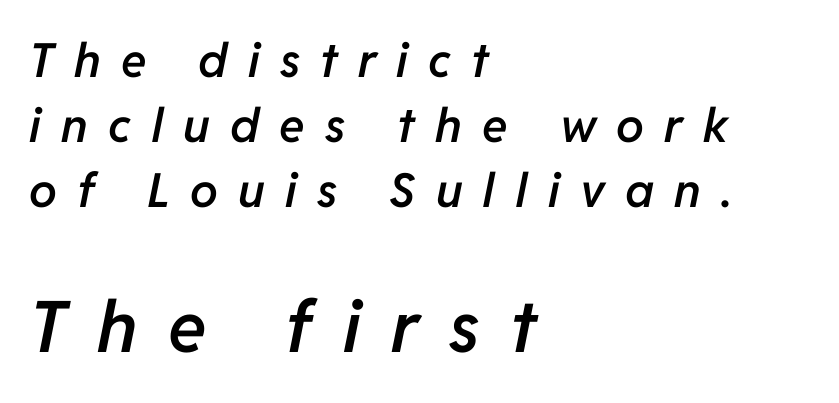
{"italic": "yes", "lean": "right", "slant_degrees": 11, "bold": "semi", "weight": "semibold", "width": "normal", "stroke_contrast": "low", "x_height": "medium", "monospaced": "no", "underline": "no", "align": "left", "line_spacing": "normal", "line_spacing_ratio": 1.38, "letter_spacing": "wide", "letter_spacing_em": 0.43, "larger_block": "second", "size_ratio": 1.51, "glyph_px": 71}
